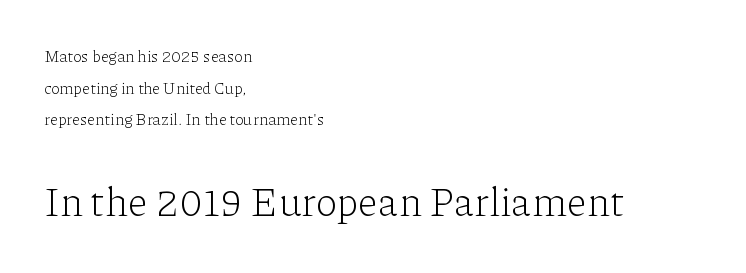
Compared with a typical body face, this is equally light or lighter still. Is there much room between lines? Yes — plenty of vertical air separates them. Character size in the trailing block exceeds that of the leading block. Words appear dense and cohesive because spacing is normal.
